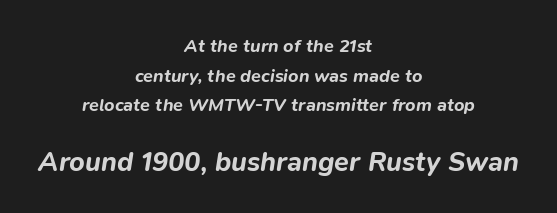
Does the leading feel generous? No, just average. How are the letters spaced? Ordinarily, with no added tracking. Notice how the stems are inclined rather than vertical — that's the hallmark of italics. Each glyph is drawn with heavy, bold strokes.
